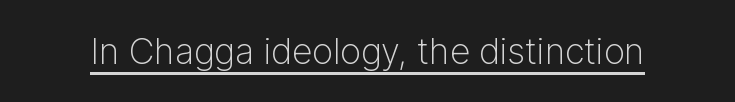
Q: Is the text bold? A: No.
Q: Is the text italic (slanted)? A: No, it is upright.
Q: Is the typeface a serif or a sans-serif typeface? A: Sans-serif.
Q: Is the text underlined? A: Yes.
Q: Is the spacing between letters normal or unusually wide? A: Normal.
Q: Width (condensed, normal, or wide)? A: Normal.
Q: Stroke contrast? A: Low.
Q: x-height? A: Medium.
Q: Monospaced? A: No.
